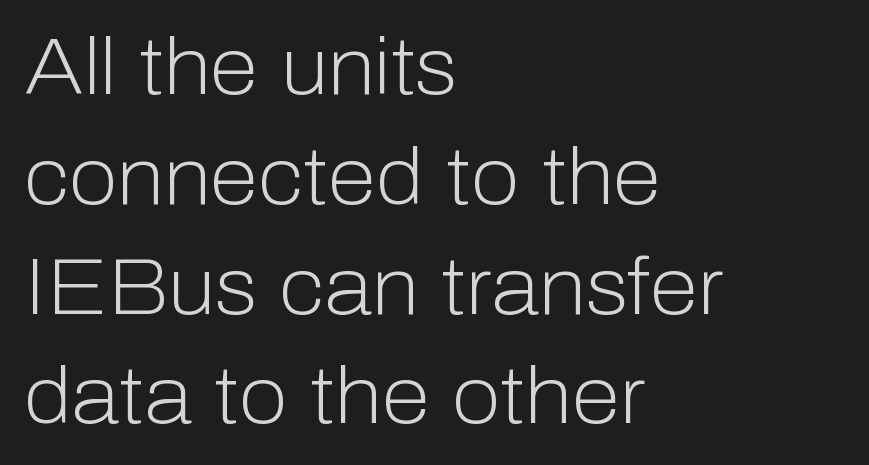
{"serif": "no", "italic": "no", "bold": "no", "weight": "light", "width": "normal", "stroke_contrast": "low", "x_height": "medium", "monospaced": "no", "underline": "no", "align": "left", "line_spacing": "normal", "line_spacing_ratio": 1.39, "letter_spacing": "normal", "letter_spacing_em": 0.0, "glyph_px": 79}
